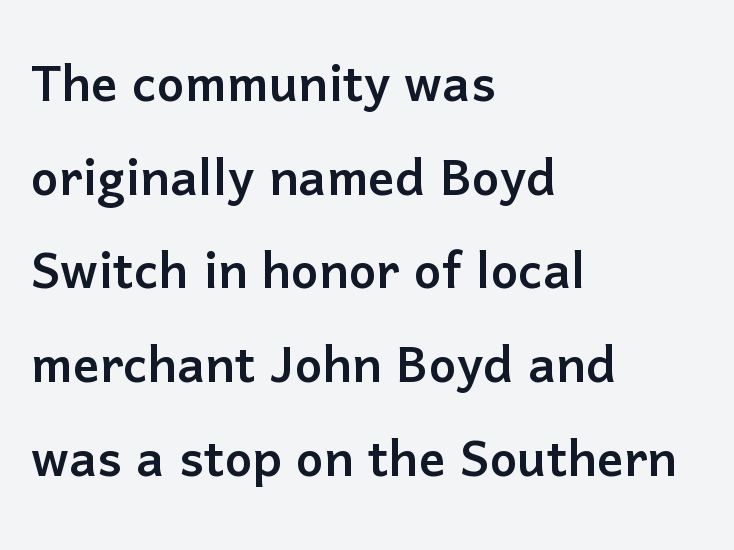
{"serif": "no", "italic": "no", "width": "normal", "stroke_contrast": "low", "x_height": "medium", "monospaced": "no", "underline": "no", "align": "left", "line_spacing": "normal", "line_spacing_ratio": 1.42, "letter_spacing": "normal", "letter_spacing_em": 0.0, "glyph_px": 66}
